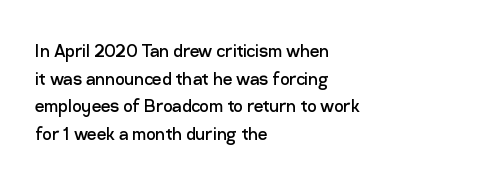
Teacher's note: observe the even left margin — that is flush-left alignment. The line texture is even and compact thanks to regular tracking. The lettering stays uniformly vertical, giving the passage a roman look. The baseline area is clear.
